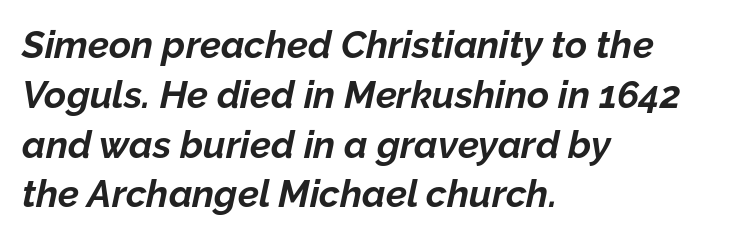
Each word holds together tightly as a unit, with standard inter-letter gaps. Students, this is bold: see how much ink each stroke carries. Letters rest on an invisible, unmarked baseline. The axis of the letterforms is tilted away from vertical.
